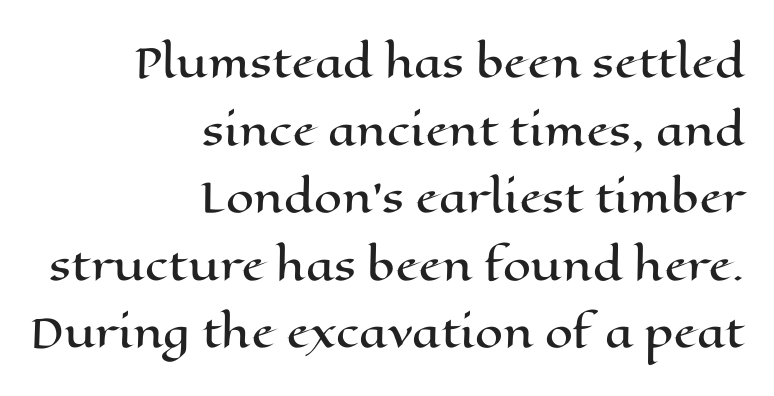
Q: Is the text italic (slanted)? A: No, it is upright.
Q: Is the text underlined? A: No.
Q: How is the paragraph aligned? A: Right-aligned.
Q: Is the spacing between letters normal or unusually wide? A: Normal.
Q: Is the spacing between lines tight, normal or loose? A: Normal.
Q: Width (condensed, normal, or wide)? A: Wide.
Q: Stroke contrast? A: High.
Q: x-height? A: Medium.
Q: Monospaced? A: No.
